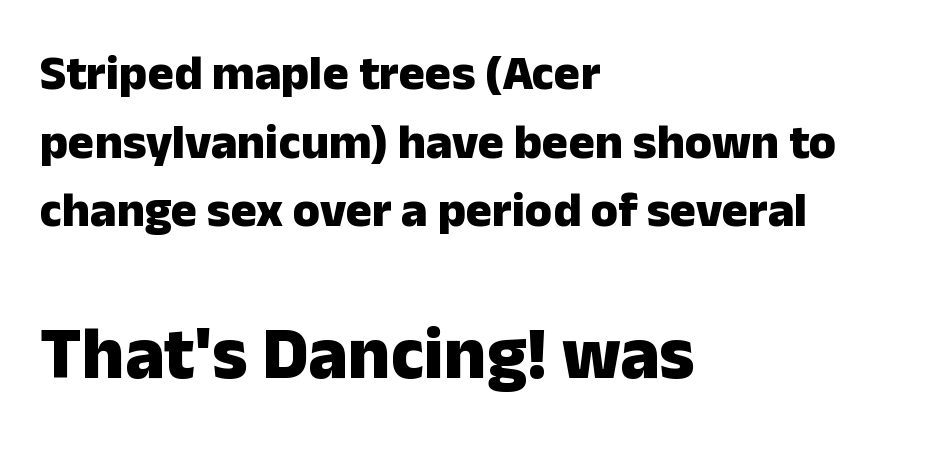
Q: Is the text bold? A: Yes.
Q: Is the text italic (slanted)? A: No, it is upright.
Q: Is the typeface a serif or a sans-serif typeface? A: Sans-serif.
Q: Is the text underlined? A: No.
Q: How is the paragraph aligned? A: Left-aligned.
Q: Is the spacing between letters normal or unusually wide? A: Normal.
Q: Is the spacing between lines tight, normal or loose? A: Normal.
Q: Which block of text is set in a larger size, the first (top) or the second (bottom)? A: The second (bottom) one.
Q: Width (condensed, normal, or wide)? A: Normal.
Q: Stroke contrast? A: Low.
Q: x-height? A: Medium.
Q: Monospaced? A: No.
